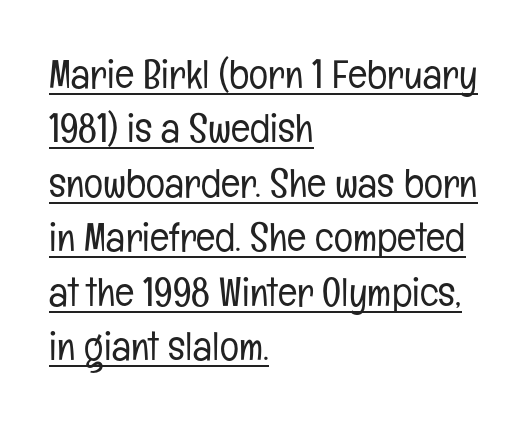
The image shows 40 px light, condensed sans-serif type, upright; set left-aligned, normal line spacing (1.36x), normal letter spacing, underlined; low stroke contrast and a medium x-height.
